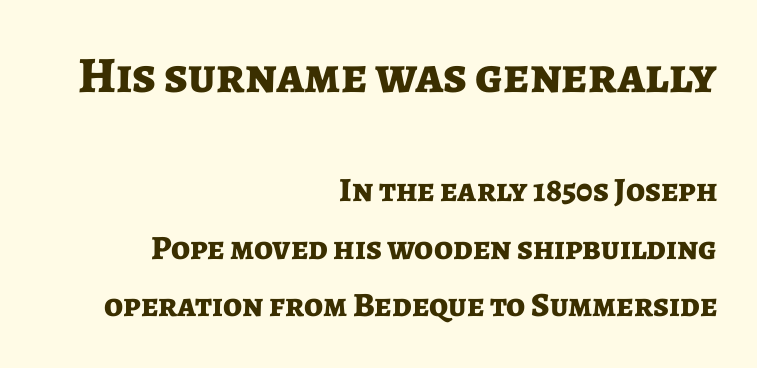
Q: Is the text bold? A: Yes.
Q: Is the text italic (slanted)? A: No, it is upright.
Q: Is the typeface a serif or a sans-serif typeface? A: Sans-serif.
Q: Is the text underlined? A: No.
Q: How is the paragraph aligned? A: Right-aligned.
Q: Is the spacing between letters normal or unusually wide? A: Normal.
Q: Is the spacing between lines tight, normal or loose? A: Normal.
Q: Which block of text is set in a larger size, the first (top) or the second (bottom)? A: The first (top) one.
Q: Width (condensed, normal, or wide)? A: Normal.
Q: Stroke contrast? A: Low.
Q: x-height? A: Medium.
Q: Monospaced? A: No.
